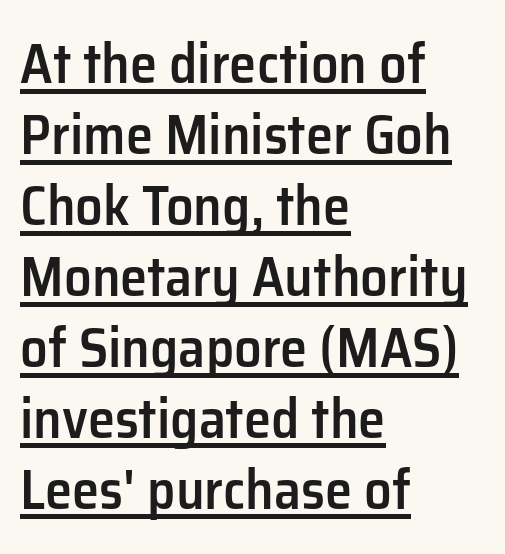
{"serif": "no", "italic": "no", "bold": "semi", "weight": "semibold", "width": "normal", "stroke_contrast": "low", "x_height": "medium", "monospaced": "no", "underline": "yes", "align": "left", "line_spacing": "normal", "line_spacing_ratio": 1.29, "letter_spacing": "normal", "letter_spacing_em": 0.0, "glyph_px": 55}
